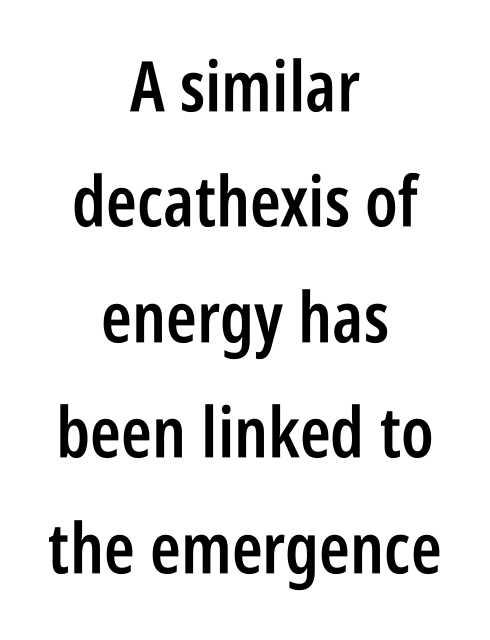
The image shows 70 px semibold, condensed sans-serif type, upright; set centered, normal line spacing (1.65x), normal letter spacing, not underlined; low stroke contrast and a large x-height.
